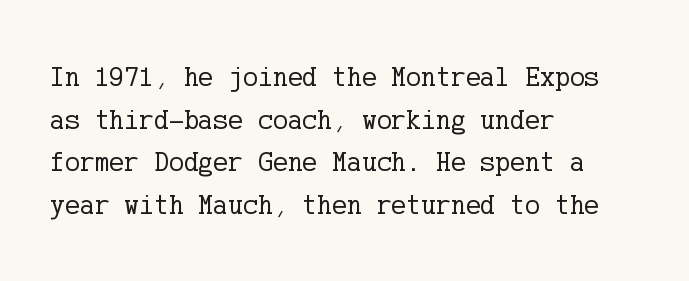
{"serif": "yes", "italic": "no", "bold": "no", "weight": "regular", "width": "normal", "stroke_contrast": "low", "x_height": "medium", "underline": "no", "align": "left", "line_spacing": "normal", "line_spacing_ratio": 1.52, "letter_spacing": "normal", "letter_spacing_em": 0.0, "glyph_px": 28}
